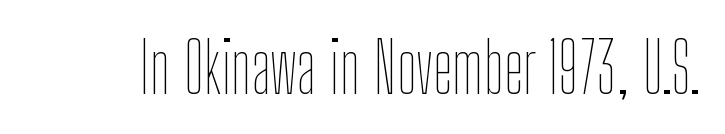
Here the designer chose a conventional face with non-uniform glyph widths. Descenders hang freely into open space. When letters stand straight like this, we call the style roman or upright. Students, note that the glyphs here touch the page at normal intervals. Vertical stems look standard width or narrower in stroke.
